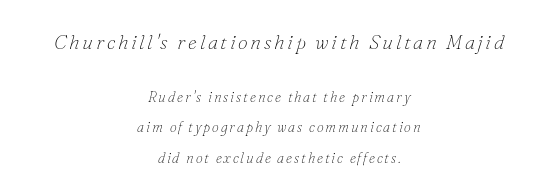
The image shows 20 px text type, italic (leaning right); set centered, loose line spacing (2.16x), not underlined; the first (top) block is 1.43x larger.
